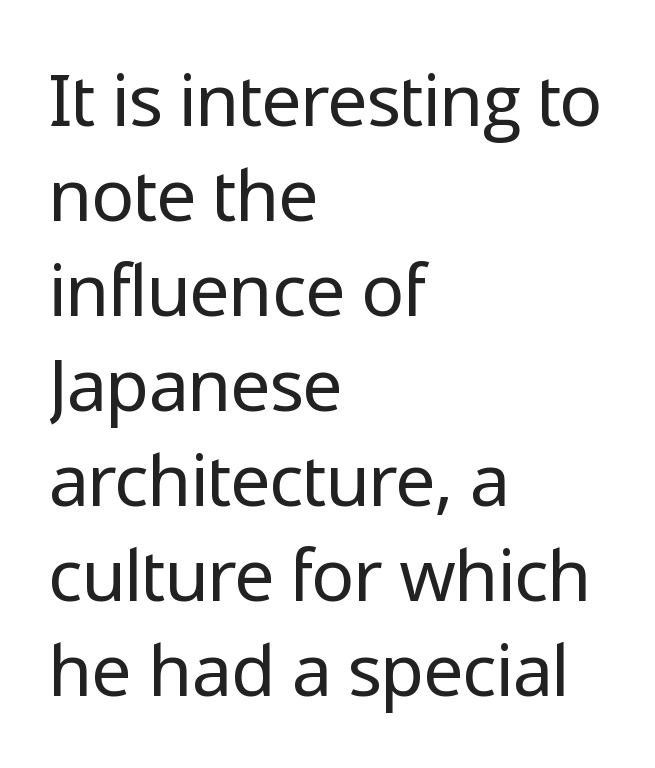
The image shows 72 px regular-weight sans-serif type, upright; set left-aligned, normal line spacing (1.32x), normal letter spacing, not underlined; low stroke contrast and a medium x-height.
